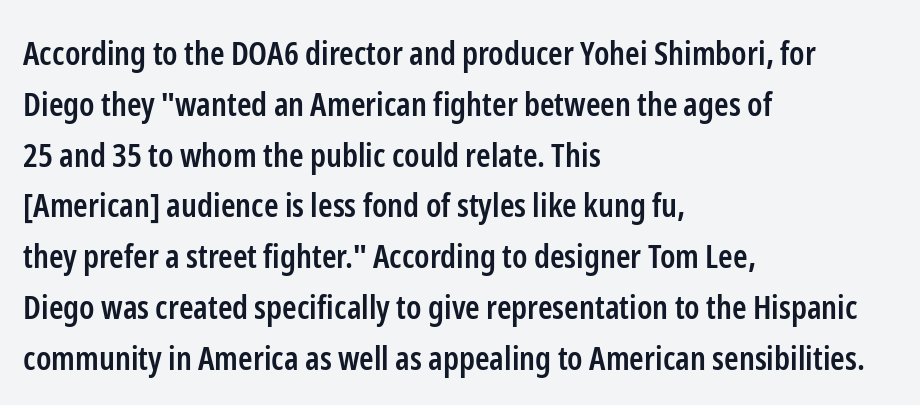
Notice how the stems are strictly vertical — no italics here. These lines are rendered in a variable-pitch font. Compared with a centered layout, this one pins lines to the left instead. Are there feet on the stems? There aren't — it's a sans. The space between consecutive lines is moderate. This is the in-between weight designers call semibold or demi.
